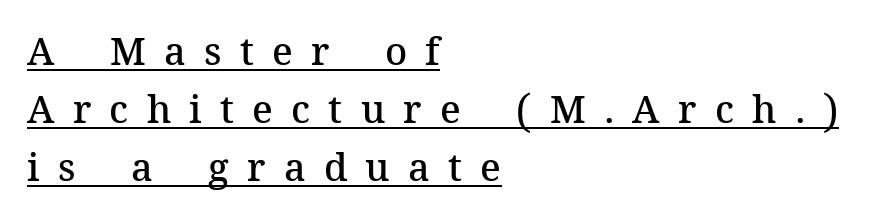
The image shows 38 px semibold serif type, upright; set left-aligned, normal line spacing (1.53x), unusually wide letter spacing (+0.48 em), underlined; medium stroke contrast and a medium x-height.
